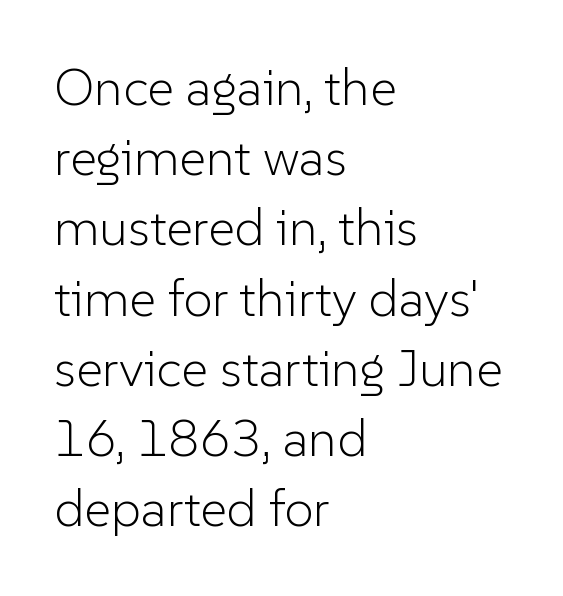
Q: Is the text bold? A: No.
Q: Is the text italic (slanted)? A: No, it is upright.
Q: Is the typeface a serif or a sans-serif typeface? A: Sans-serif.
Q: Is the text underlined? A: No.
Q: How is the paragraph aligned? A: Left-aligned.
Q: Is the spacing between letters normal or unusually wide? A: Normal.
Q: Is the spacing between lines tight, normal or loose? A: Normal.
Q: Width (condensed, normal, or wide)? A: Normal.
Q: Stroke contrast? A: Low.
Q: x-height? A: Medium.
Q: Monospaced? A: No.
